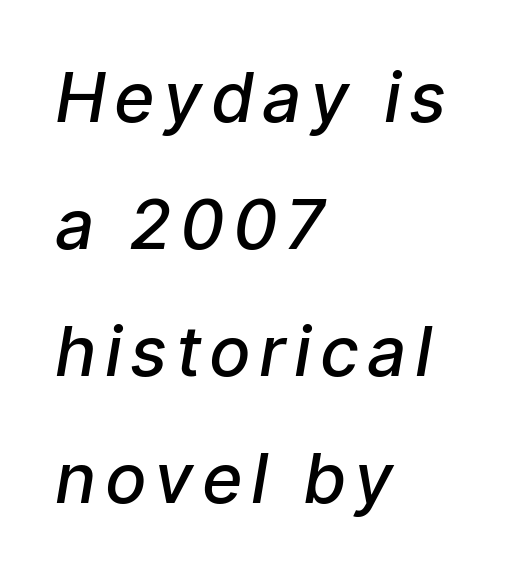
{"serif": "no", "bold": "semi", "weight": "semibold", "width": "normal", "stroke_contrast": "low", "x_height": "medium", "monospaced": "no", "underline": "no", "align": "left", "line_spacing_ratio": 1.84, "glyph_px": 69}
